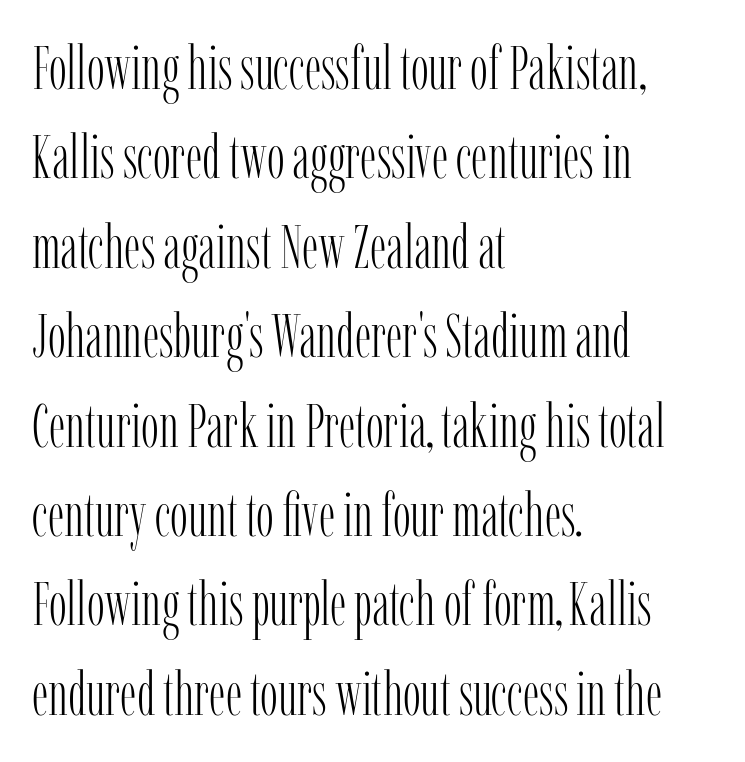
What kind of face is this? One with serifs. Each word holds together tightly as a unit, with standard inter-letter gaps. The typesetting does not lean heavy: it is not bold. This is the regular roman posture of the typeface. Any mark beneath the type? The region is blank. The space between consecutive lines is moderate.
